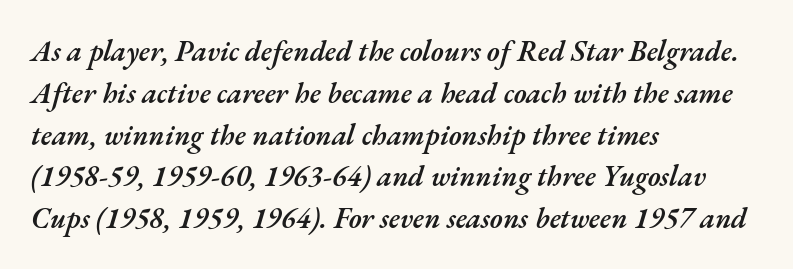
The line texture is even and compact thanks to regular tracking. Each glyph is drawn with semibold strokes, heavier than normal yet not fully bold. Each letter keeps its own natural width here, so spacing adapts to shape. Looking at the ascenders, they clearly lean.
